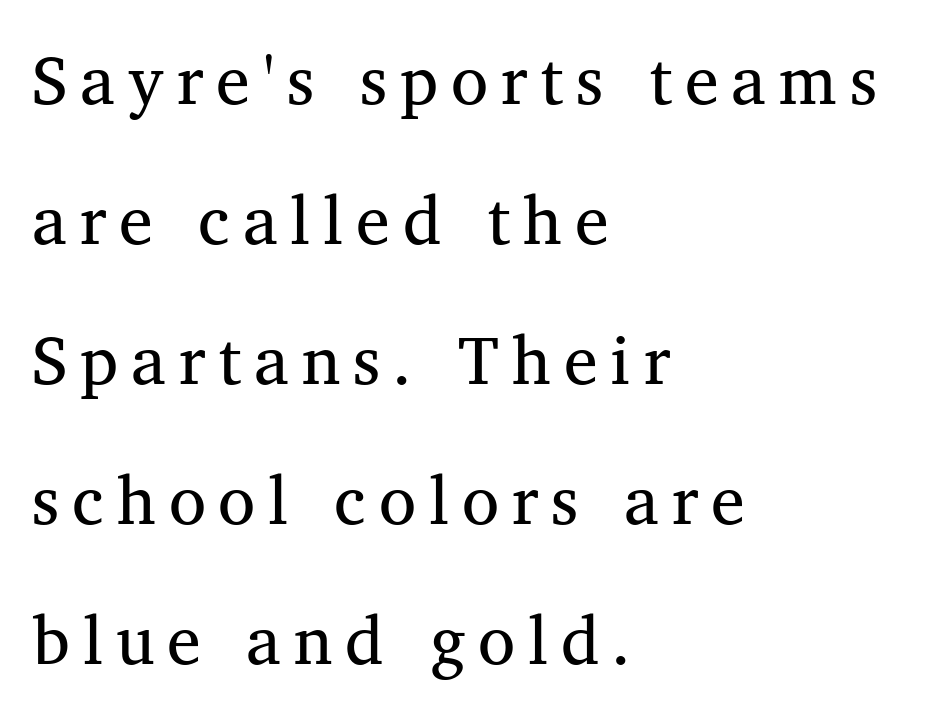
Bare-footed words on every line. The typography opts for an upright posture over an oblique one. Do the characters align in a grid? No, the font is proportional. These lines are set flush left with a ragged right edge. Notice the wide empty band between every row — that's loose leading. Classification — serif.
